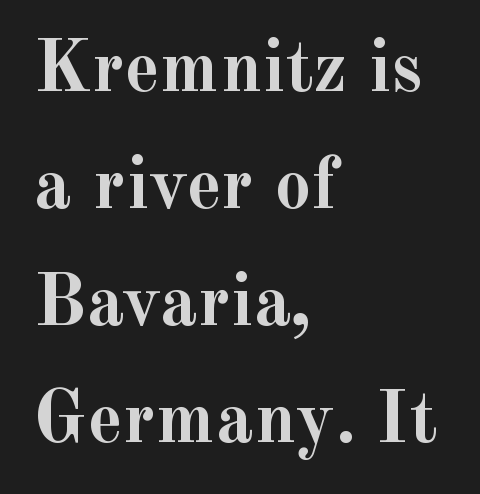
The image shows 74 px semibold serif type, upright; set left-aligned, normal line spacing (1.58x), normal letter spacing, not underlined; a small x-height.
